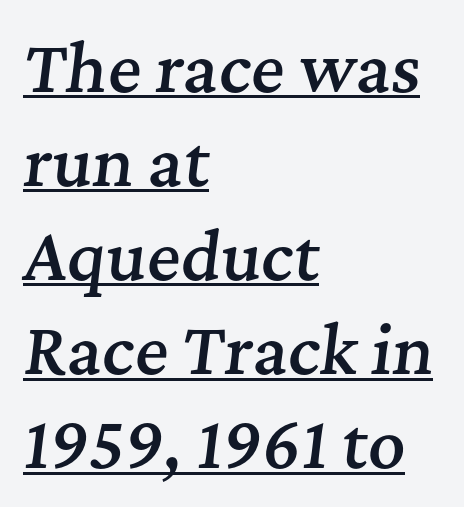
Bold? Not quite — semibold, heavier than regular but stopping short. A typographer would call this underscored text. Italic: yes, the glyphs are oblique. Tracking value appears to be zero — textbook default spacing.
